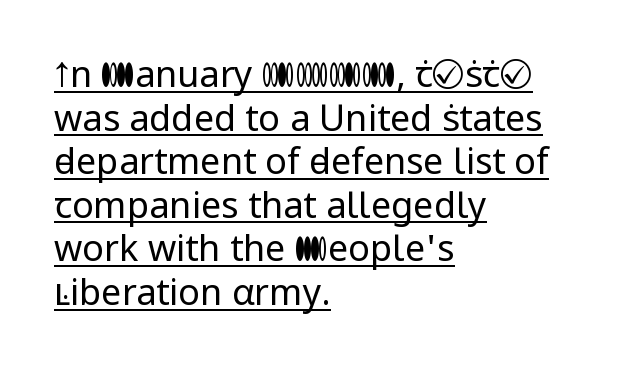
The image shows 36 px regular-weight sans-serif type, upright; set left-aligned, line spacing 1.21x, normal letter spacing, underlined; low stroke contrast and a medium x-height.
